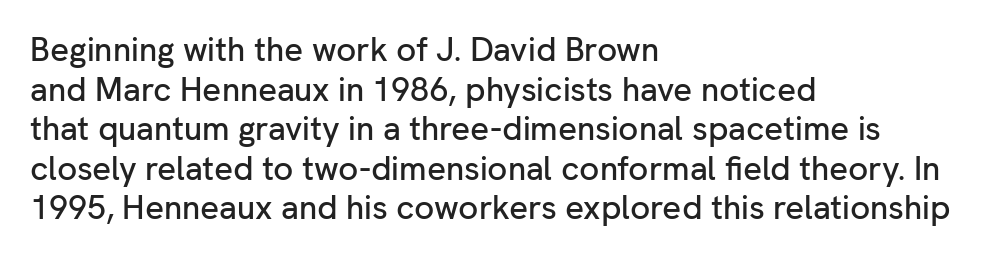
Q: Is the text italic (slanted)? A: No, it is upright.
Q: Is the typeface a serif or a sans-serif typeface? A: Sans-serif.
Q: Is the text underlined? A: No.
Q: How is the paragraph aligned? A: Left-aligned.
Q: Is the spacing between letters normal or unusually wide? A: Normal.
Q: Width (condensed, normal, or wide)? A: Normal.
Q: Stroke contrast? A: Low.
Q: x-height? A: Medium.
Q: Monospaced? A: No.
